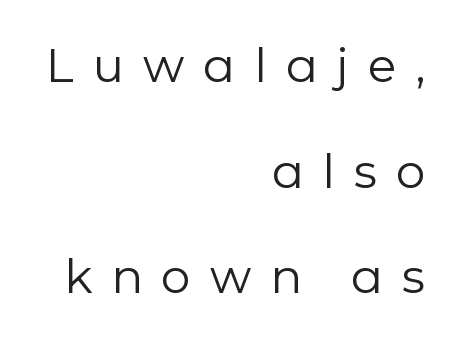
The image shows 47 px regular-weight sans-serif type, upright; set right-aligned, loose line spacing (2.25x), unusually wide letter spacing (+0.4 em), not underlined; low stroke contrast and a medium x-height.
